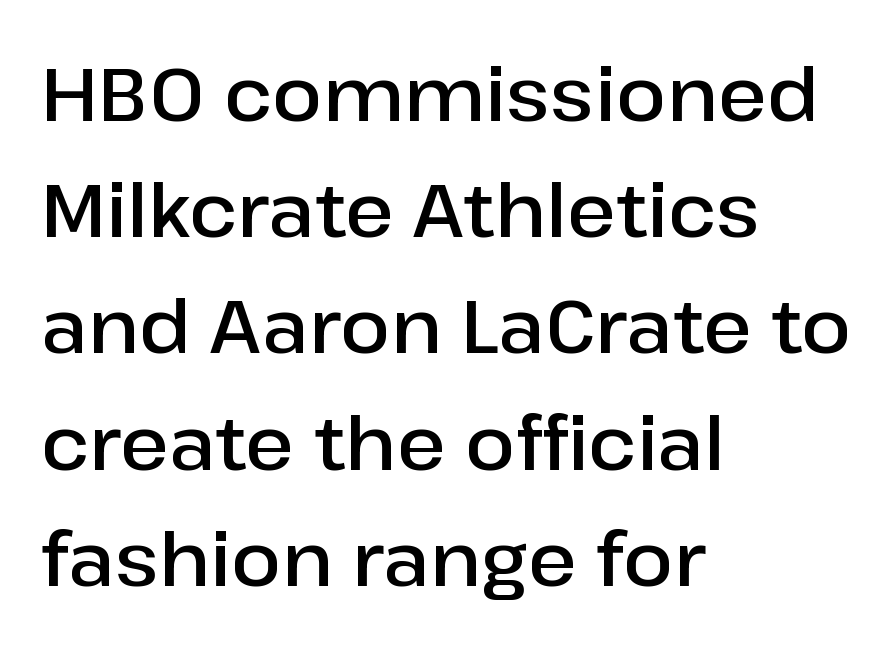
{"serif": "no", "italic": "no", "bold": "semi", "weight": "semibold", "width": "normal", "stroke_contrast": "low", "x_height": "medium", "monospaced": "no", "underline": "no", "align": "left", "line_spacing": "normal", "line_spacing_ratio": 1.57, "letter_spacing": "normal", "letter_spacing_em": 0.0, "glyph_px": 74}
